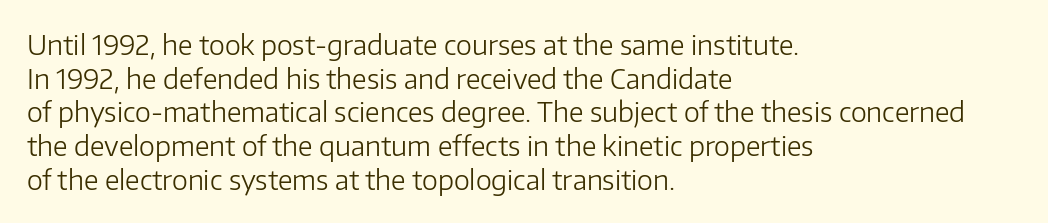
Q: Is the text bold? A: No.
Q: Is the text italic (slanted)? A: No, it is upright.
Q: Is the text underlined? A: No.
Q: How is the paragraph aligned? A: Left-aligned.
Q: Is the spacing between letters normal or unusually wide? A: Normal.
Q: Is the spacing between lines tight, normal or loose? A: Normal.
